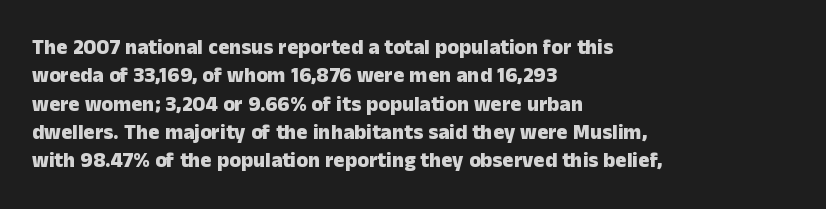
The image shows 21 px bold type, upright; set left-aligned, normal line spacing (1.35x), normal letter spacing, not underlined.
